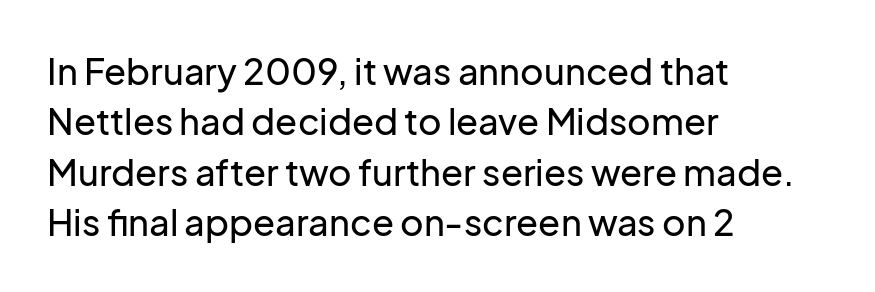
The image shows 36 px sans-serif type, upright; set left-aligned, normal line spacing (1.4x), normal letter spacing, not underlined; low stroke contrast and a medium x-height.
